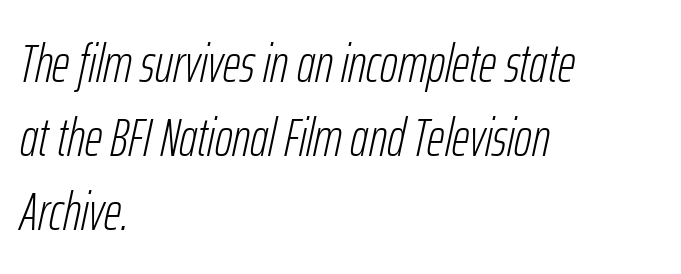
{"italic": "yes", "lean": "right", "slant_degrees": 12, "bold": "no", "weight": "light", "width": "condensed", "stroke_contrast": "low", "x_height": "medium", "monospaced": "no", "underline": "no", "align": "left", "line_spacing": "normal", "line_spacing_ratio": 1.37, "letter_spacing": "normal", "letter_spacing_em": 0.0, "glyph_px": 54}
